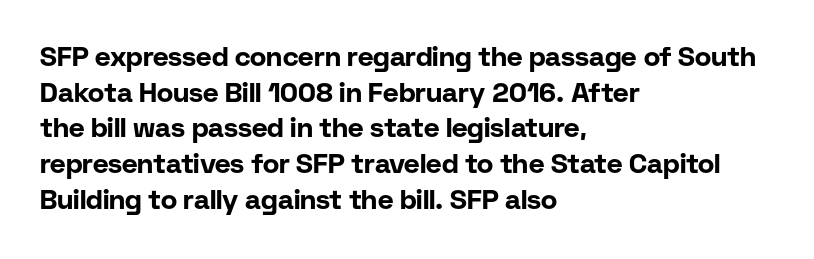
{"italic": "no", "bold": "yes", "underline": "no", "align": "left", "line_spacing": "normal", "line_spacing_ratio": 1.32, "letter_spacing": "normal", "letter_spacing_em": 0.0, "glyph_px": 27}
